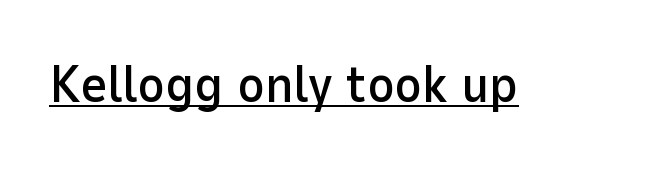
Q: Is the text italic (slanted)? A: No, it is upright.
Q: Is the typeface a serif or a sans-serif typeface? A: Sans-serif.
Q: Is the text underlined? A: Yes.
Q: Is the spacing between letters normal or unusually wide? A: Normal.
Q: Width (condensed, normal, or wide)? A: Normal.
Q: Stroke contrast? A: Low.
Q: x-height? A: Medium.
Q: Monospaced? A: No.
